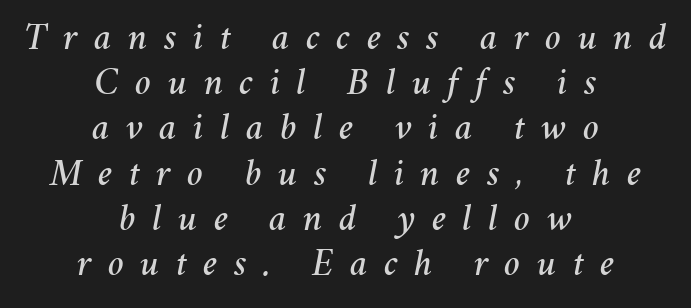
{"italic": "yes", "lean": "right", "slant_degrees": 11, "width": "normal", "stroke_contrast": "medium", "x_height": "medium", "monospaced": "no", "underline": "no", "align": "center", "line_spacing_ratio": 1.19, "letter_spacing": "wide", "letter_spacing_em": 0.43, "glyph_px": 38}
